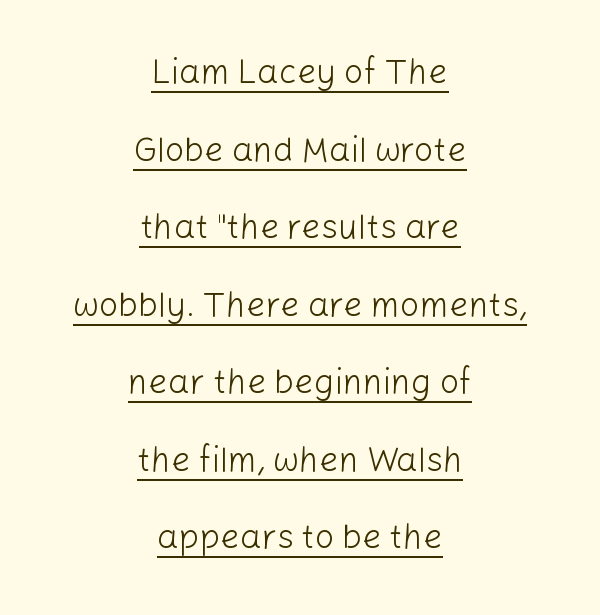
The image shows 34 px light sans-serif type, upright; set centered, loose line spacing (2.28x), normal letter spacing, underlined; low stroke contrast and a medium x-height.
